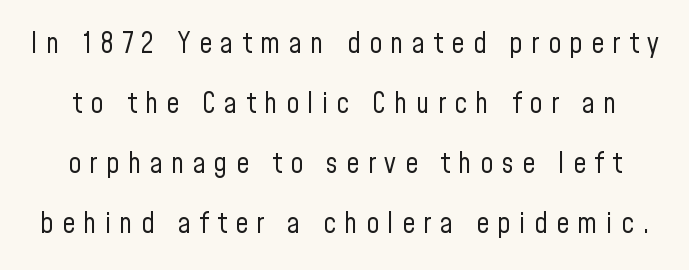
{"serif": "no", "italic": "no", "bold": "no", "weight": "regular", "width": "condensed", "stroke_contrast": "low", "x_height": "medium", "monospaced": "no", "underline": "no", "line_spacing": "loose", "line_spacing_ratio": 2.14, "letter_spacing": "wide", "letter_spacing_em": 0.31, "glyph_px": 28}
